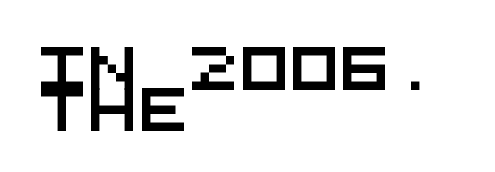
The image shows 42 px wide sans-serif type, monospaced; set left-aligned, tight line spacing (0.97x), normal letter spacing, not underlined; medium stroke contrast and a large x-height.
